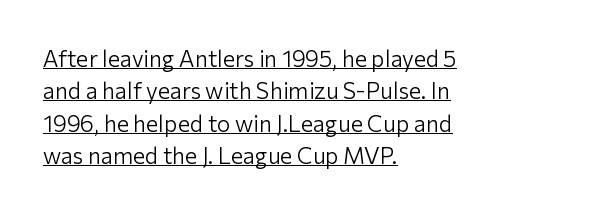
Does extra space separate the letters? No, they use regular spacing. This is underlined copy, the kind a proofreader might mark for attention. Is the block centered? No — it sits flush against the left margin. Style check: upright. Regular leading.
